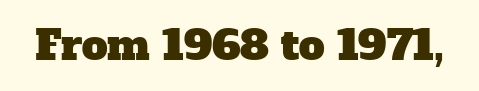
{"serif": "yes", "width": "normal", "stroke_contrast": "low", "x_height": "medium", "monospaced": "no", "underline": "no", "letter_spacing": "normal", "letter_spacing_em": 0.0, "glyph_px": 41}
